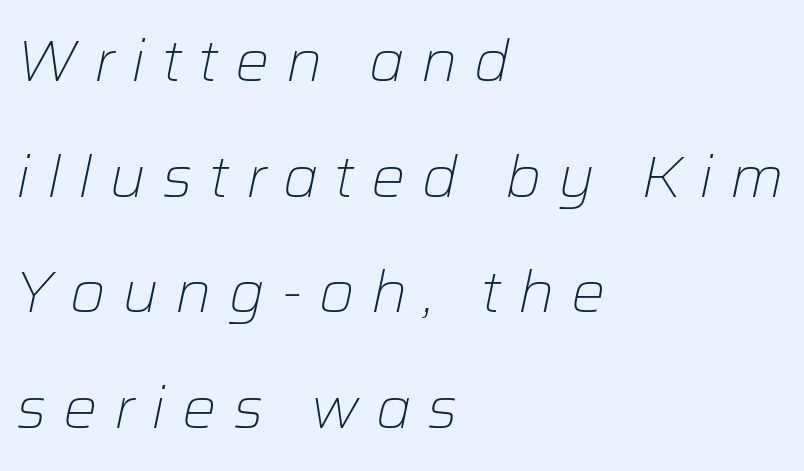
Q: Is the text bold? A: No.
Q: Is the text italic (slanted)? A: Yes, it leans right by about 12 degrees.
Q: Is the text underlined? A: No.
Q: How is the paragraph aligned? A: Left-aligned.
Q: Is the spacing between letters normal or unusually wide? A: Unusually wide.
Q: Is the spacing between lines tight, normal or loose? A: Loose.
Q: Width (condensed, normal, or wide)? A: Normal.
Q: Stroke contrast? A: Low.
Q: x-height? A: Medium.
Q: Monospaced? A: No.
